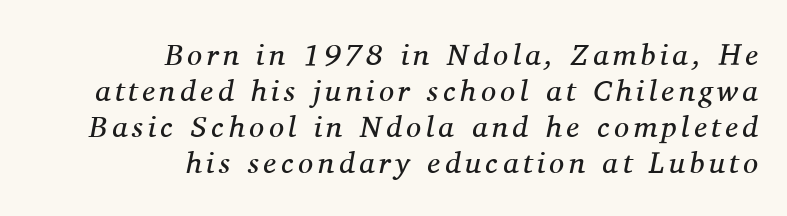
The image shows 30 px regular-weight serif type, italic (leaning right); set right-aligned, line spacing 1.2x, not underlined; medium stroke contrast and a medium x-height.
